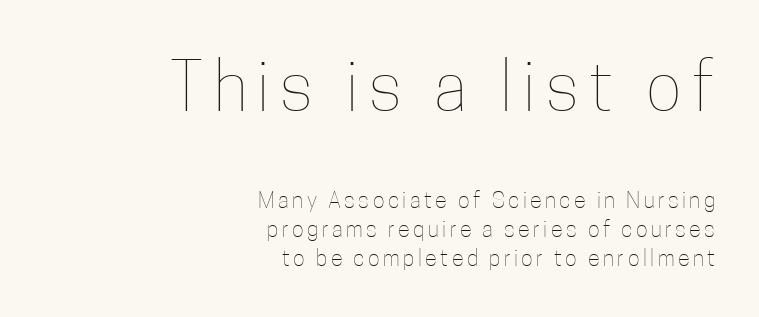
What's the leading like? Ordinary, nothing unusual. This is the regular roman posture of the typeface. No letter is thick-stroked: the sample isn't bold. The emphasis by scale lands on block number one, above. Proportional: the letters do not fall into vertical columns. Reading down the block, your eye finds every line finishing at a fixed right position.
